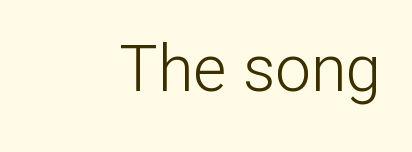
Q: Is the text bold? A: No.
Q: Is the text italic (slanted)? A: No, it is upright.
Q: Is the typeface a serif or a sans-serif typeface? A: Sans-serif.
Q: Is the text underlined? A: No.
Q: How is the paragraph aligned? A: Right-aligned.
Q: Is the spacing between letters normal or unusually wide? A: Normal.
Q: Width (condensed, normal, or wide)? A: Normal.
Q: Stroke contrast? A: Low.
Q: x-height? A: Medium.
Q: Monospaced? A: No.
